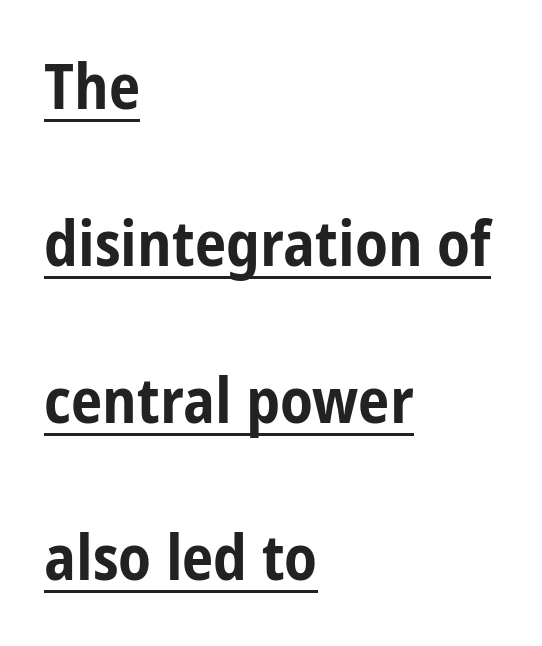
{"serif": "no", "italic": "no", "bold": "yes", "weight": "bold", "width": "condensed", "stroke_contrast": "low", "x_height": "medium", "monospaced": "no", "underline": "yes", "align": "left", "line_spacing": "loose", "line_spacing_ratio": 2.49, "letter_spacing": "normal", "letter_spacing_em": 0.0, "glyph_px": 63}
